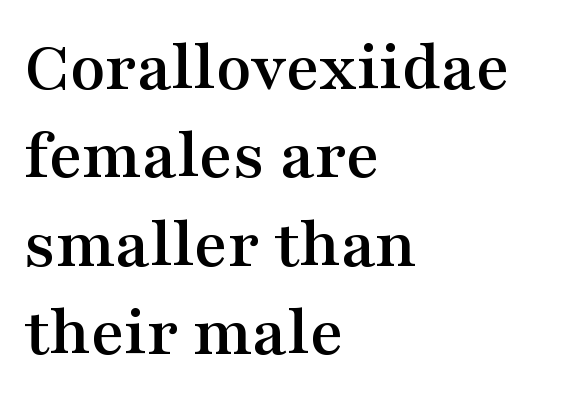
{"serif": "yes", "italic": "no", "width": "wide", "stroke_contrast": "medium", "x_height": "medium", "monospaced": "no", "underline": "no", "align": "left", "line_spacing_ratio": 1.21, "letter_spacing": "normal", "letter_spacing_em": 0.0, "glyph_px": 73}
